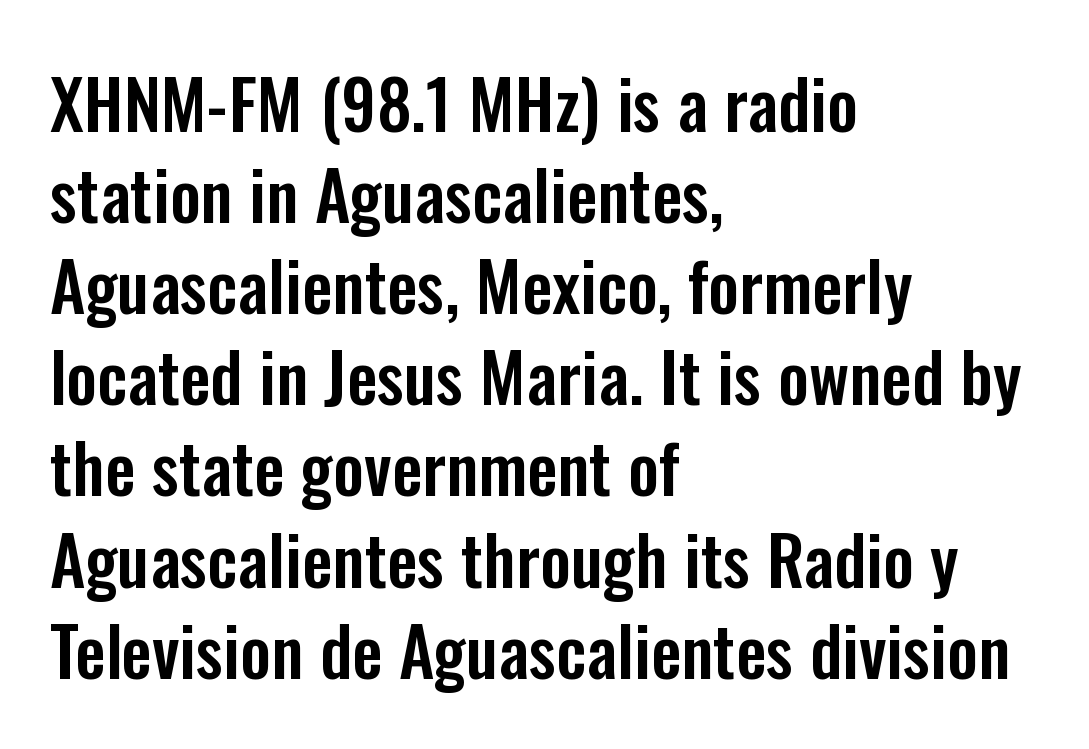
Q: Is the text italic (slanted)? A: No, it is upright.
Q: Is the typeface a serif or a sans-serif typeface? A: Sans-serif.
Q: Is the text underlined? A: No.
Q: How is the paragraph aligned? A: Left-aligned.
Q: Is the spacing between letters normal or unusually wide? A: Normal.
Q: Is the spacing between lines tight, normal or loose? A: Normal.
Q: Width (condensed, normal, or wide)? A: Condensed.
Q: Stroke contrast? A: Low.
Q: x-height? A: Medium.
Q: Monospaced? A: No.
